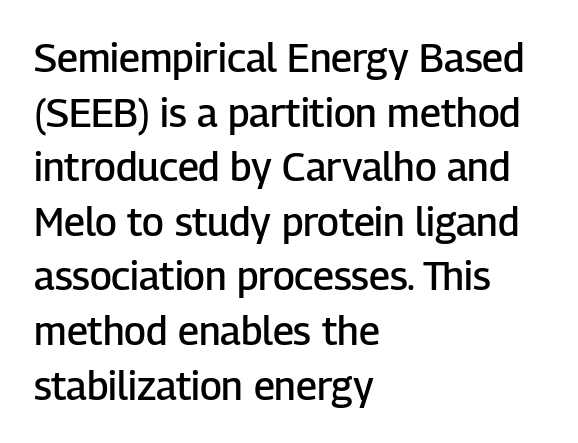
The lines sit at an ordinary, default distance from one another. These lines are set flush left with a ragged right edge. Nothing unusual about the tracking: characters are spaced as the font intends. The glyphs are unaccompanied by any horizontal stroke below them.
